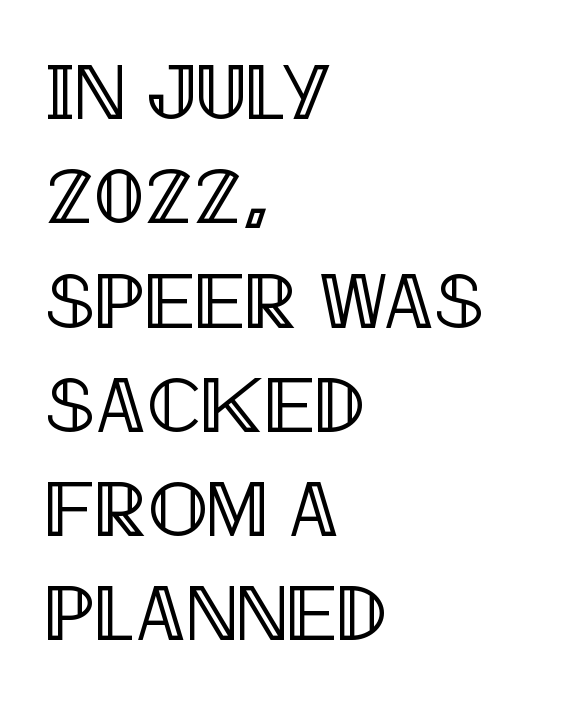
{"italic": "no", "width": "condensed", "x_height": "large", "monospaced": "no", "underline": "no", "align": "left", "line_spacing": "normal", "line_spacing_ratio": 1.32, "letter_spacing": "normal", "letter_spacing_em": 0.0, "glyph_px": 79}
